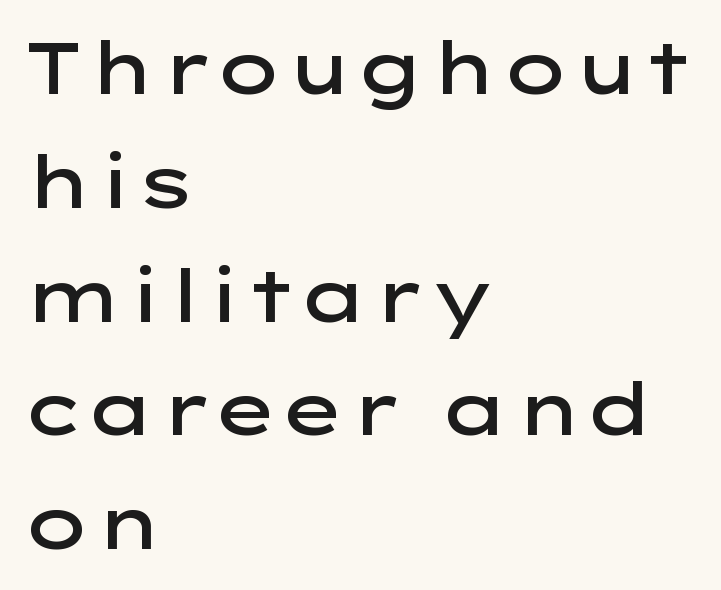
{"serif": "no", "italic": "no", "bold": "semi", "weight": "semibold", "width": "wide", "stroke_contrast": "low", "x_height": "medium", "monospaced": "no", "underline": "no", "align": "left", "line_spacing": "normal", "line_spacing_ratio": 1.58, "letter_spacing": "normal", "letter_spacing_em": 0.0, "glyph_px": 72}
